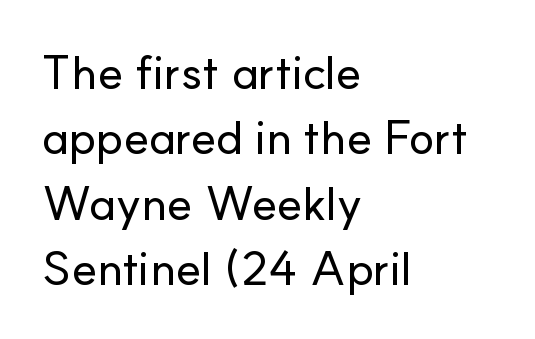
{"serif": "no", "italic": "no", "width": "normal", "stroke_contrast": "low", "x_height": "small", "monospaced": "no", "underline": "no", "align": "left", "line_spacing": "normal", "line_spacing_ratio": 1.36, "letter_spacing": "normal", "letter_spacing_em": 0.0, "glyph_px": 48}
